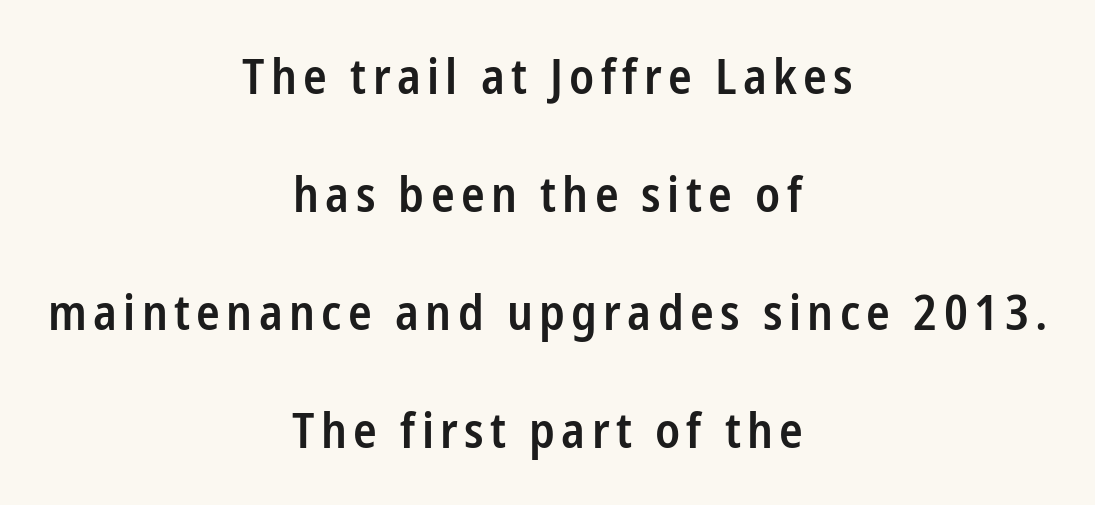
The vertical gap from one line to the next is large. Italic? Not at all — the glyphs are vertical. The passage shown is not underscored anywhere. The letters advance in unequal steps, a hallmark of proportional type. Is this a sans? Yes — the strokes have no serifs. The paragraph shown floats in the horizontal middle.
